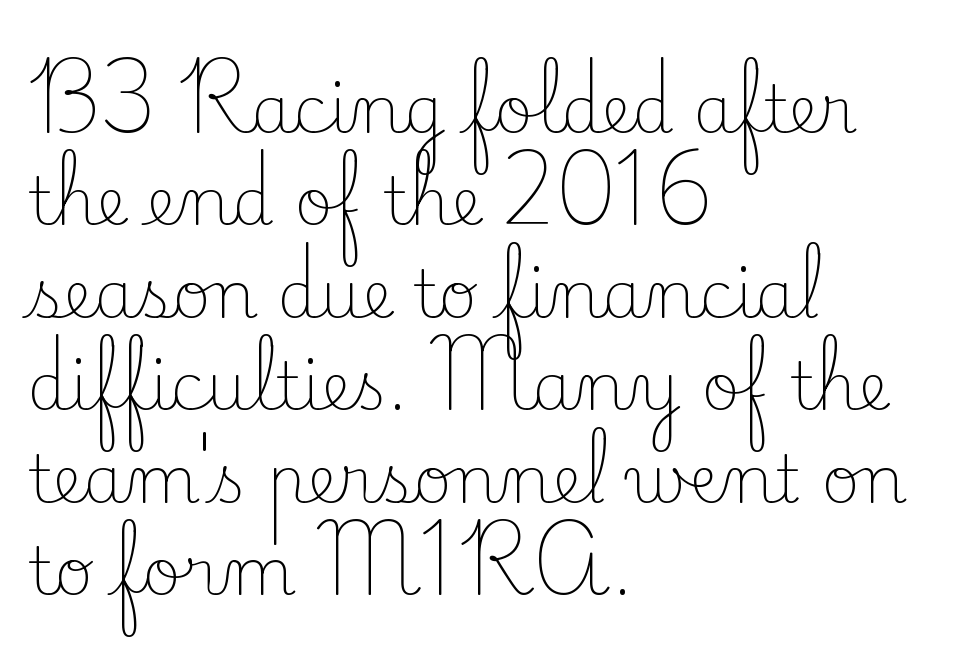
Q: Is the text bold? A: No.
Q: Is the text italic (slanted)? A: No, it is upright.
Q: Is the typeface a serif or a sans-serif typeface? A: Serif.
Q: Is the text underlined? A: No.
Q: How is the paragraph aligned? A: Left-aligned.
Q: Is the spacing between letters normal or unusually wide? A: Normal.
Q: Is the spacing between lines tight, normal or loose? A: Normal.
Q: Width (condensed, normal, or wide)? A: Normal.
Q: Stroke contrast? A: Low.
Q: x-height? A: Small.
Q: Monospaced? A: No.
